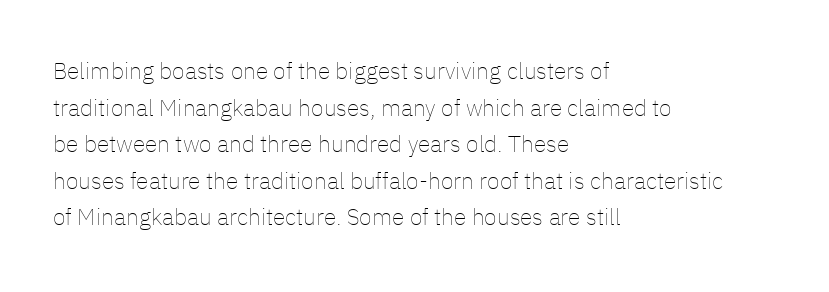
The image shows 23 px text type, upright; set left-aligned, normal line spacing (1.59x), normal letter spacing, not underlined.
